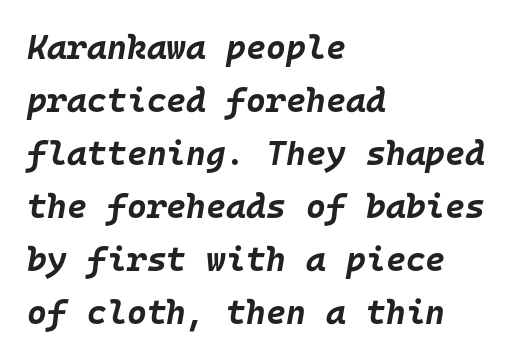
The image shows 34 px bold type, italic (leaning right), monospaced; set left-aligned, normal line spacing (1.56x), normal letter spacing, not underlined; low stroke contrast and a large x-height.
